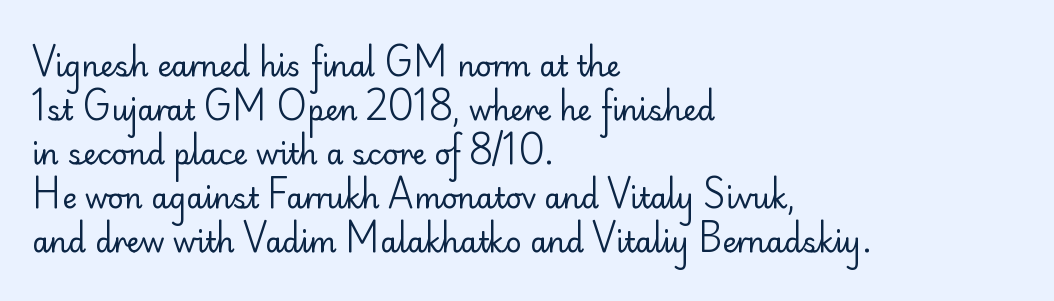
Q: Is the text bold? A: No.
Q: Is the text italic (slanted)? A: No, it is upright.
Q: Is the typeface a serif or a sans-serif typeface? A: Sans-serif.
Q: Is the text underlined? A: No.
Q: How is the paragraph aligned? A: Left-aligned.
Q: Is the spacing between letters normal or unusually wide? A: Normal.
Q: Is the spacing between lines tight, normal or loose? A: Normal.
Q: Width (condensed, normal, or wide)? A: Normal.
Q: Stroke contrast? A: Low.
Q: x-height? A: Small.
Q: Monospaced? A: No.
